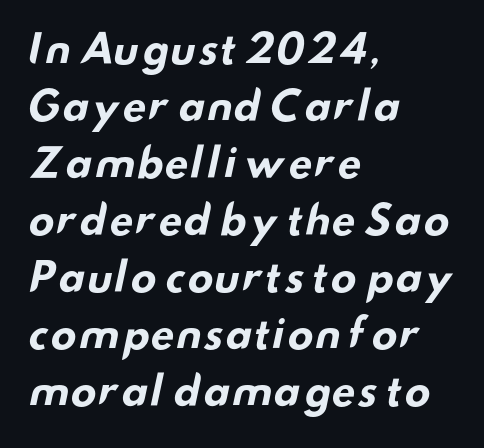
Descenders hang freely into open space. The letters carry no serifs — their stems end cleanly without finishing strokes. Does the copy run flush right? No — it runs flush left. Glyph-to-glyph distance matches everyday printed text.
